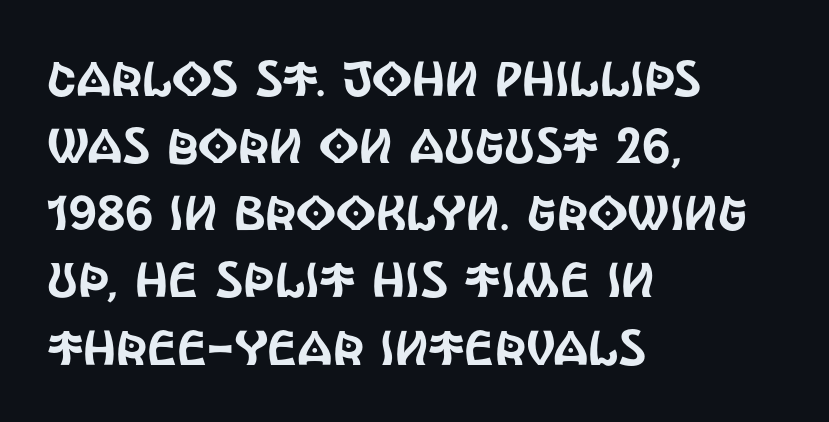
Baseline-to-baseline distance is the conventional proportion of letter height. The passage shown is not underscored anywhere. One-word summary of the alignment: left. Note the varied advance widths — an 'i' is clearly narrower than an 'm'.
